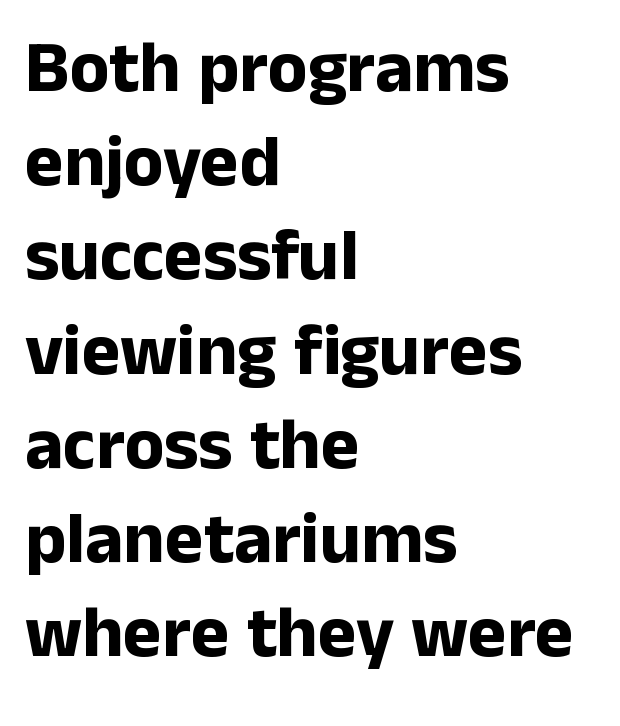
Q: Is the text bold? A: Yes.
Q: Is the text italic (slanted)? A: No, it is upright.
Q: Is the typeface a serif or a sans-serif typeface? A: Sans-serif.
Q: Is the text underlined? A: No.
Q: How is the paragraph aligned? A: Left-aligned.
Q: Is the spacing between letters normal or unusually wide? A: Normal.
Q: Is the spacing between lines tight, normal or loose? A: Normal.
Q: Width (condensed, normal, or wide)? A: Normal.
Q: Stroke contrast? A: Low.
Q: x-height? A: Medium.
Q: Monospaced? A: No.
